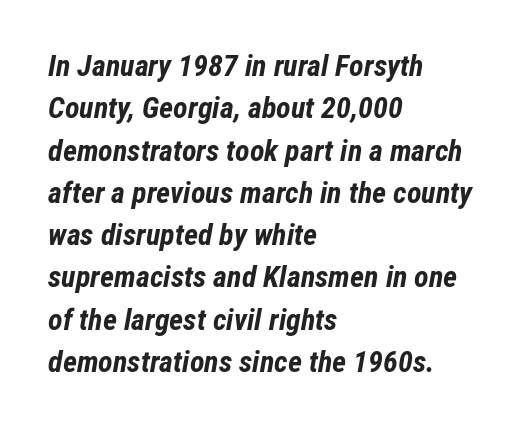
Q: Is the text bold? A: Yes.
Q: Is the text italic (slanted)? A: Yes, it leans right by about 12 degrees.
Q: Is the text underlined? A: No.
Q: How is the paragraph aligned? A: Left-aligned.
Q: Is the spacing between letters normal or unusually wide? A: Normal.
Q: Is the spacing between lines tight, normal or loose? A: Normal.
Q: Width (condensed, normal, or wide)? A: Condensed.
Q: Stroke contrast? A: Low.
Q: x-height? A: Medium.
Q: Monospaced? A: No.
